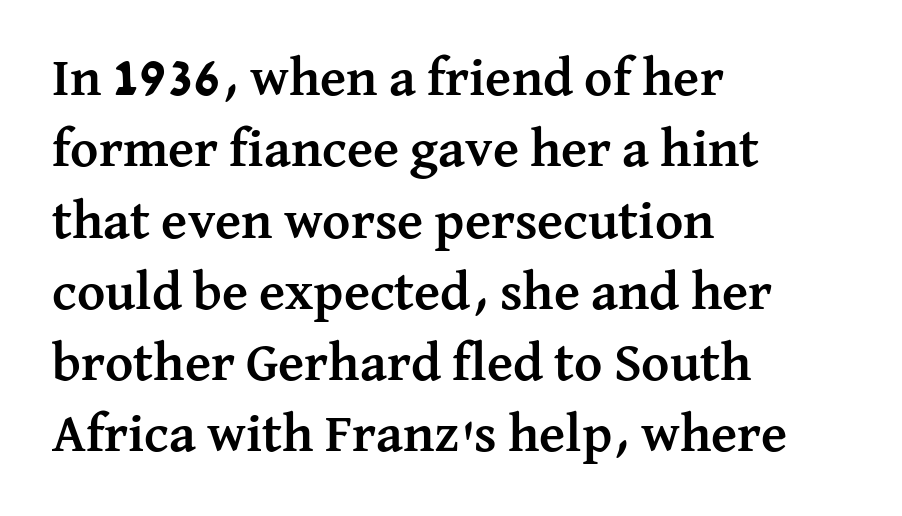
Nobody touched the tracking dial on this one. Descender tails drop into unmarked territory. The letters advance in unequal steps, a hallmark of proportional type. What weight is shown? A full bold with thick strokes.
